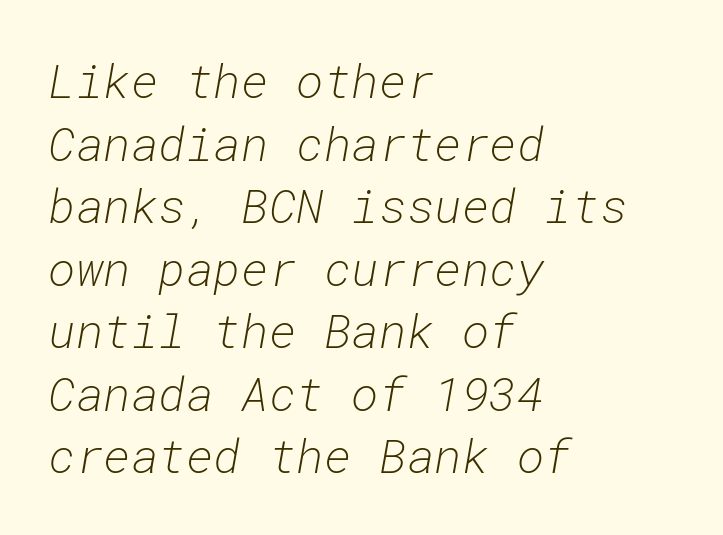
The image shows 47 px light type, italic (leaning right), monospaced; set left-aligned, normal line spacing (1.33x), normal letter spacing, not underlined; low stroke contrast and a medium x-height.
